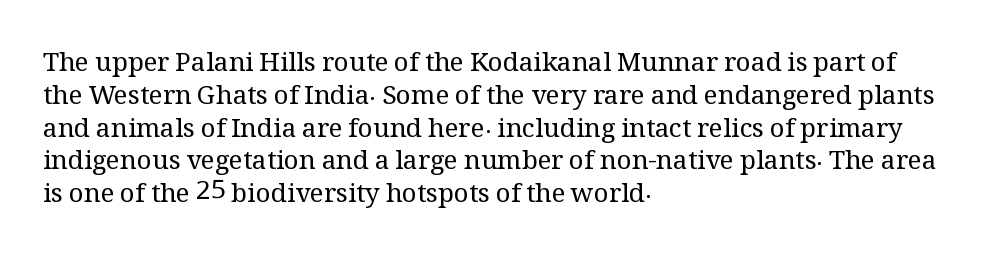
Q: Is the text bold? A: No.
Q: Is the text italic (slanted)? A: No, it is upright.
Q: Is the text underlined? A: No.
Q: How is the paragraph aligned? A: Left-aligned.
Q: Is the spacing between letters normal or unusually wide? A: Normal.
Q: Is the spacing between lines tight, normal or loose? A: Normal.
